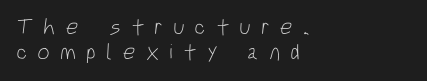
Q: Is the text bold? A: No.
Q: Is the text underlined? A: No.
Q: How is the paragraph aligned? A: Left-aligned.
Q: Is the spacing between letters normal or unusually wide? A: Unusually wide.
Q: Is the spacing between lines tight, normal or loose? A: Tight.
